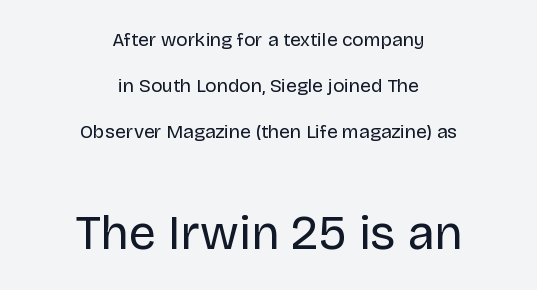
Q: Is the text bold? A: No.
Q: Is the text italic (slanted)? A: No, it is upright.
Q: Is the typeface a serif or a sans-serif typeface? A: Sans-serif.
Q: Is the text underlined? A: No.
Q: How is the paragraph aligned? A: Centered.
Q: Is the spacing between letters normal or unusually wide? A: Normal.
Q: Is the spacing between lines tight, normal or loose? A: Loose.
Q: Which block of text is set in a larger size, the first (top) or the second (bottom)? A: The second (bottom) one.
Q: Width (condensed, normal, or wide)? A: Normal.
Q: Stroke contrast? A: Low.
Q: x-height? A: Large.
Q: Monospaced? A: No.
